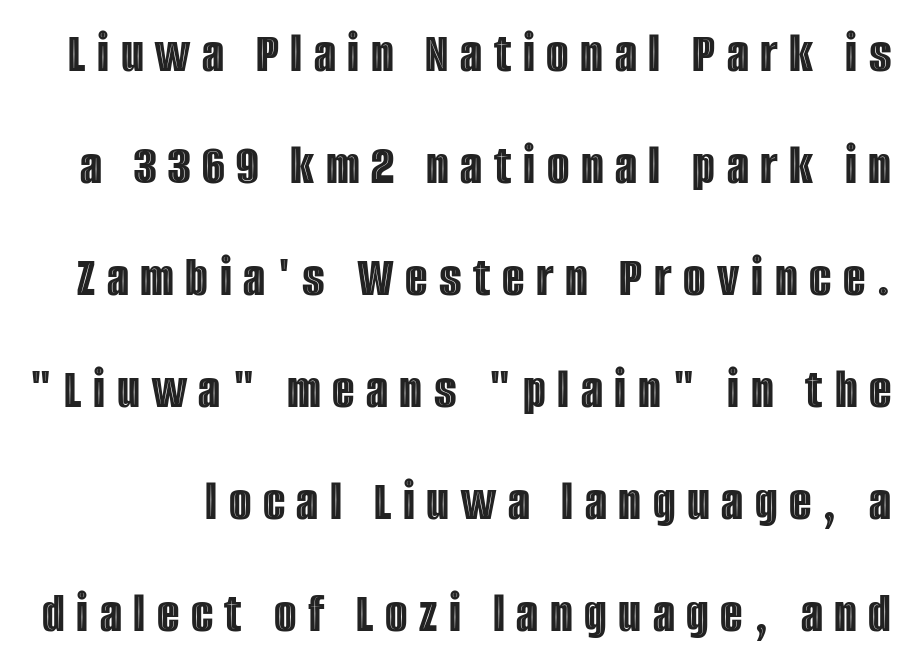
Q: Is the text italic (slanted)? A: No, it is upright.
Q: Is the text underlined? A: No.
Q: Is the spacing between letters normal or unusually wide? A: Unusually wide.
Q: Is the spacing between lines tight, normal or loose? A: Loose.
Q: Width (condensed, normal, or wide)? A: Condensed.
Q: x-height? A: Large.
Q: Monospaced? A: No.
